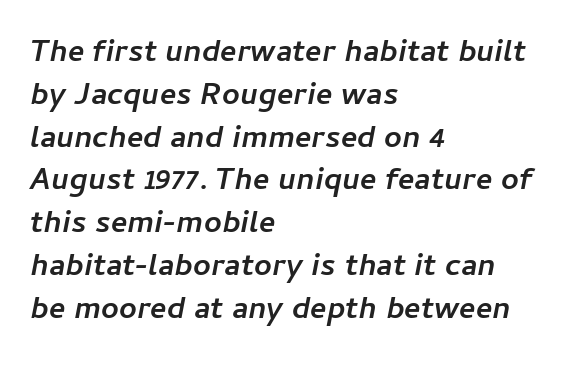
Q: Is the text bold? A: Yes.
Q: Is the text italic (slanted)? A: Yes, it leans right by about 11 degrees.
Q: Is the text underlined? A: No.
Q: How is the paragraph aligned? A: Left-aligned.
Q: Is the spacing between letters normal or unusually wide? A: Normal.
Q: Is the spacing between lines tight, normal or loose? A: Normal.
Q: Width (condensed, normal, or wide)? A: Normal.
Q: Stroke contrast? A: Low.
Q: x-height? A: Medium.
Q: Monospaced? A: No.
